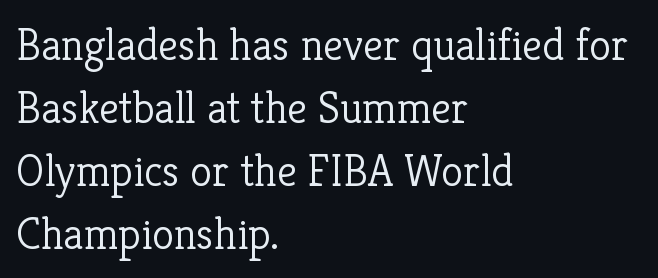
The image shows 45 px light serif type, upright; set left-aligned, normal line spacing (1.4x), normal letter spacing, not underlined; low stroke contrast and a medium x-height.
